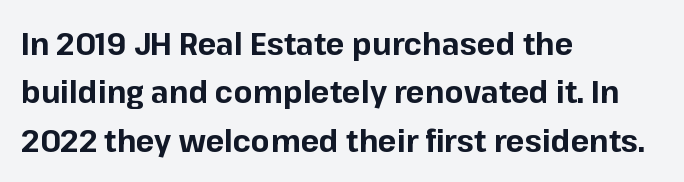
{"serif": "no", "italic": "no", "bold": "yes", "weight": "bold", "width": "normal", "stroke_contrast": "low", "x_height": "medium", "monospaced": "no", "underline": "no", "align": "left", "line_spacing": "normal", "line_spacing_ratio": 1.56, "letter_spacing": "normal", "letter_spacing_em": 0.0, "glyph_px": 31}
